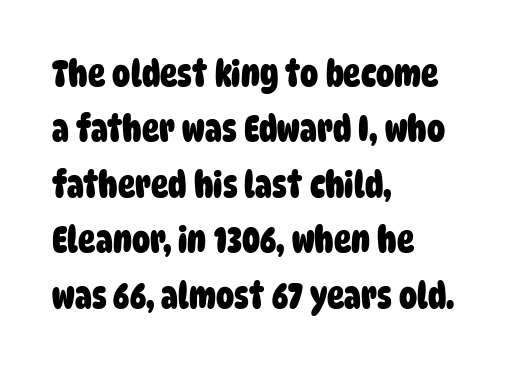
These lines carry a lot of weight — the face is fully bold. There is no visible air inserted between adjacent glyphs. The passage shown is typeset with a sans-serif family. Horizontal alignment here is leftward, the default for most running prose.
